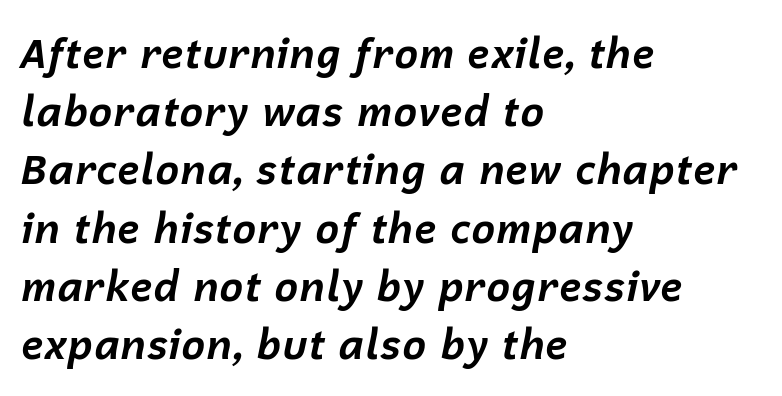
{"italic": "yes", "lean": "right", "slant_degrees": 12, "bold": "yes", "weight": "bold", "width": "normal", "stroke_contrast": "low", "x_height": "medium", "monospaced": "no", "underline": "no", "align": "left", "line_spacing": "normal", "line_spacing_ratio": 1.42, "letter_spacing": "normal", "letter_spacing_em": 0.0, "glyph_px": 41}
